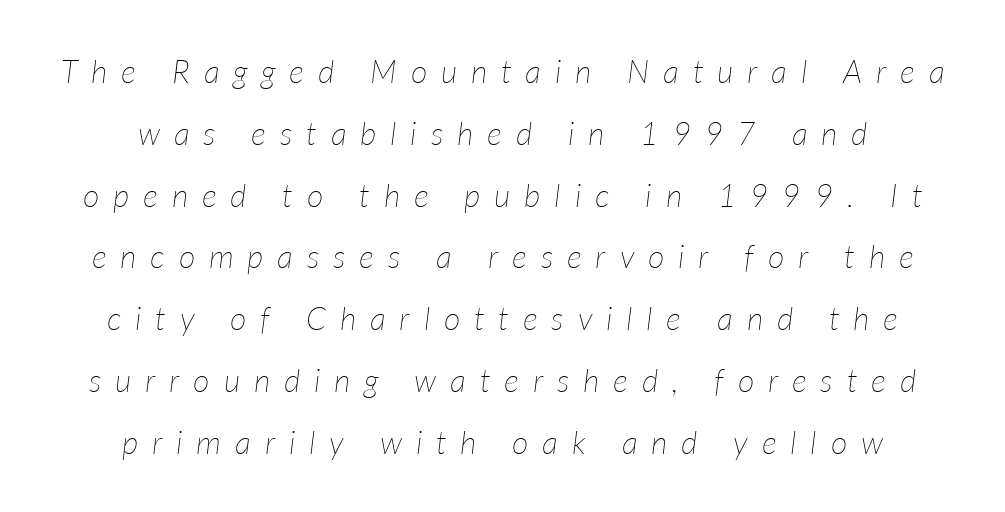
The specimen reads as italic at a glance. The font is comparable to plain body text, perhaps lighter. This sample trades compactness for vertical openness between lines. Only glyphs here, with clear space below each row. Notice how the passage keeps no hard edge, just a central spine.
